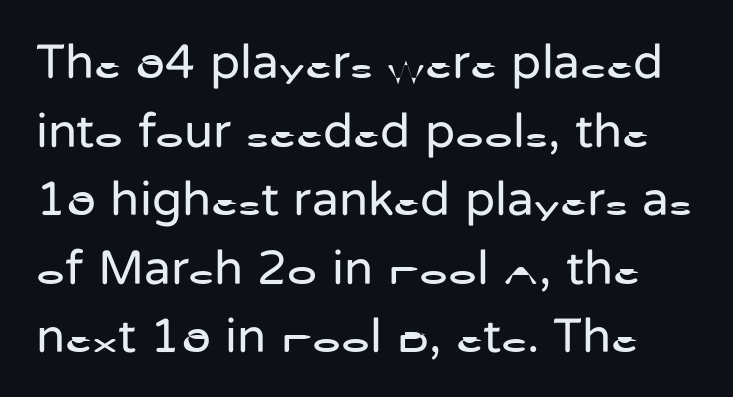
{"serif": "no", "italic": "no", "bold": "no", "weight": "regular", "width": "normal", "stroke_contrast": "low", "x_height": "medium", "monospaced": "no", "underline": "no", "line_spacing": "normal", "line_spacing_ratio": 1.4, "letter_spacing": "normal", "letter_spacing_em": 0.0, "glyph_px": 49}
